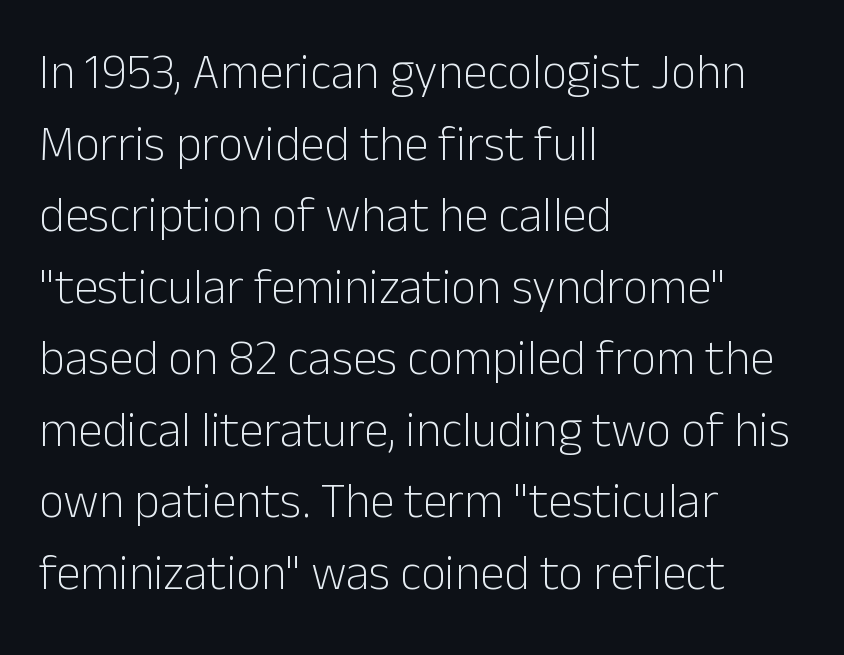
The image shows 49 px light sans-serif type, upright; set left-aligned, normal line spacing (1.46x), normal letter spacing, not underlined; low stroke contrast and a medium x-height.
